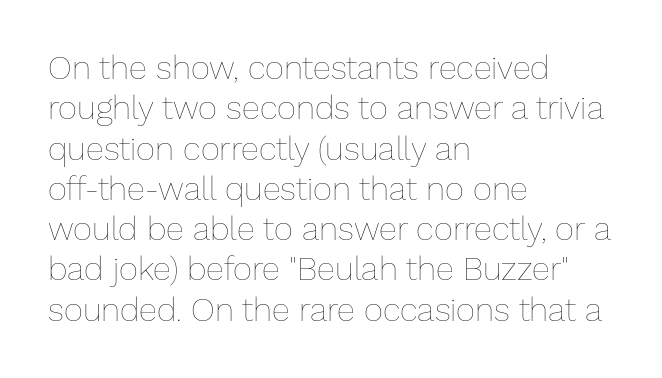
The image shows 33 px thin type, upright; set left-aligned, line spacing 1.22x, normal letter spacing, not underlined; low stroke contrast and a medium x-height.
